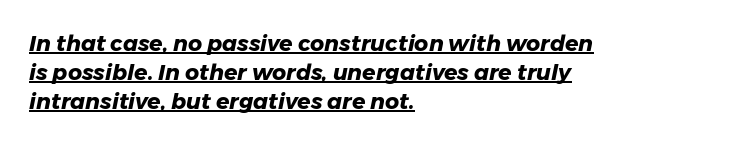
The rag falls on the right side of this text block. I'd describe the lettering as bold — thick and assertive. This rendering features underlined lettering. The gaps between neighbouring characters are ordinary and unremarkable.
